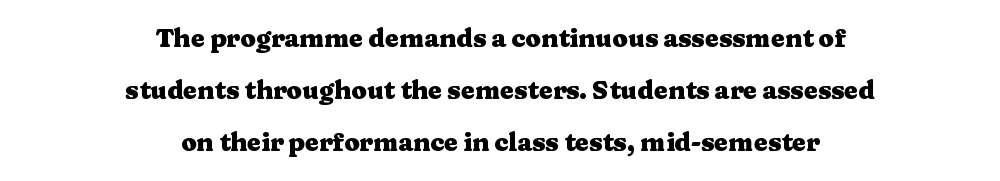
The lines are spread far apart with generous leading. The tracking reads as untouched default to a designer's eye. Bare-footed words on every line. Strokes here are thick enough to call this a true bold.
